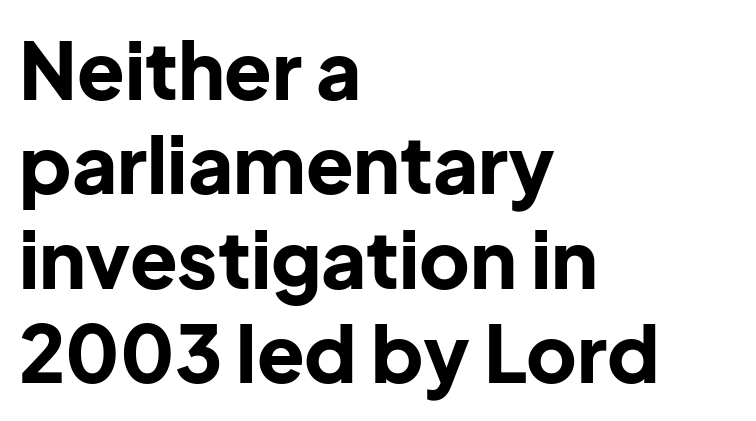
The letters stand straight up with perfectly vertical stems. These lines are rendered in a variable-pitch font. Reading down the block, your eye returns to a fixed left position each line. Lines of text with bare space underneath.
